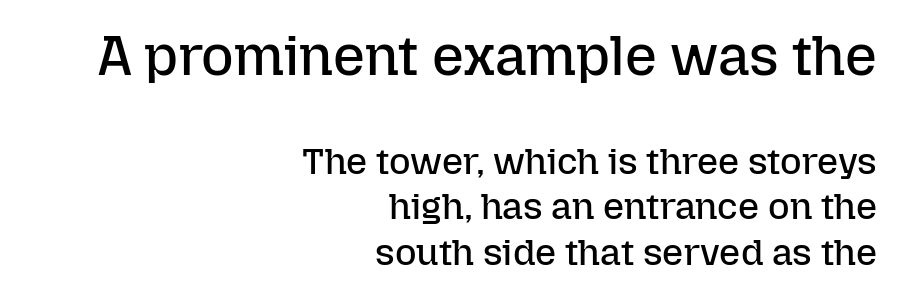
You could call the tracking neutral — neither tight nor loose. The rendering uses natural spacing where letterforms have individual widths. On a weight scale, this lands at 450 or below. The face used here appears at its bigger size in the upper chunk.
